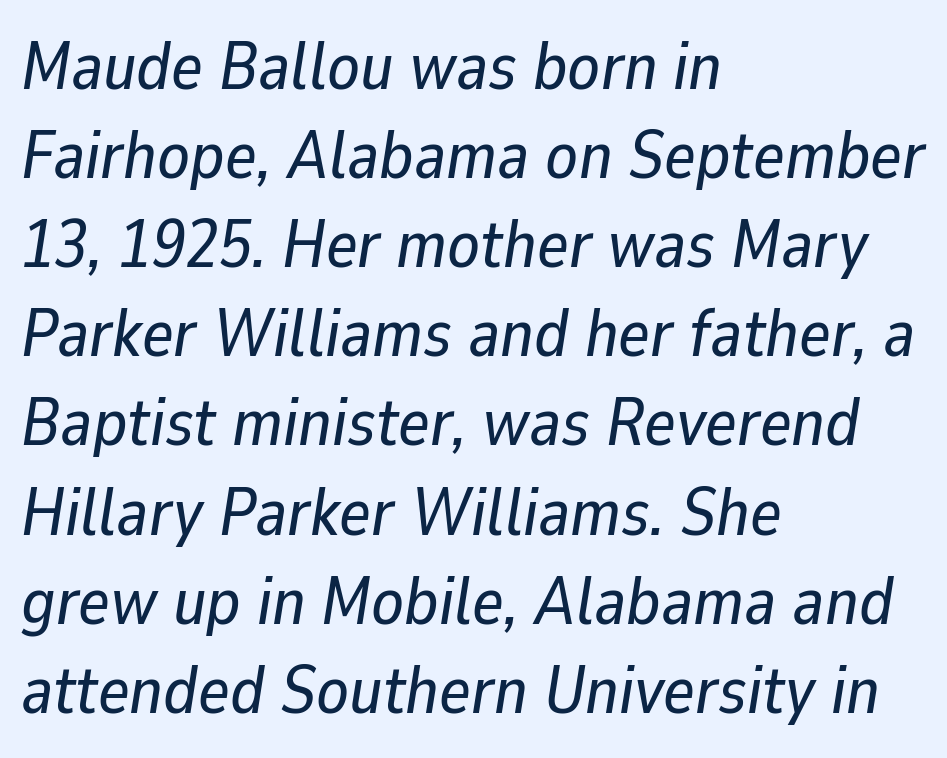
The image shows 67 px text type, italic (leaning right); set left-aligned, normal line spacing (1.33x), normal letter spacing, not underlined; low stroke contrast and a medium x-height.
